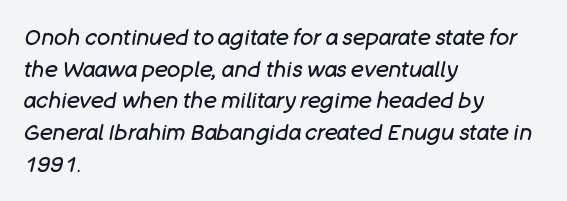
Q: Is the text bold? A: No.
Q: Is the text italic (slanted)? A: Yes, it leans right by about 11 degrees.
Q: Is the text underlined? A: No.
Q: How is the paragraph aligned? A: Left-aligned.
Q: Is the spacing between letters normal or unusually wide? A: Normal.
Q: Is the spacing between lines tight, normal or loose? A: Normal.
